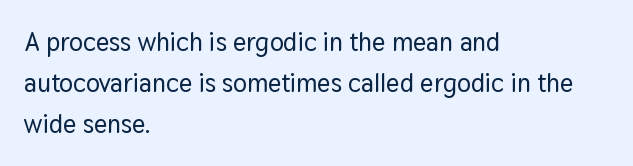
The image shows 26 px text type, upright; set left-aligned, normal line spacing (1.58x), normal letter spacing, not underlined.
